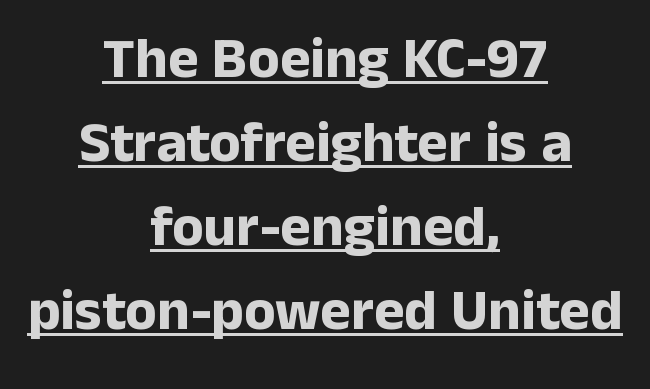
The image shows 58 px bold sans-serif type, upright; set centered, normal line spacing (1.45x), normal letter spacing, underlined; low stroke contrast and a medium x-height.
